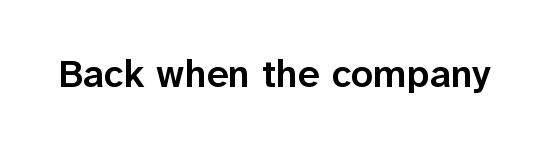
A typesetter would mark this as roman, not italic. The glyphs are unaccompanied by any horizontal stroke below them. Looks like regular typesetting: each glyph gets only the width it needs. There is no visible air inserted between adjacent glyphs. In terms of weight, the rendering is demibold, just under bold.
